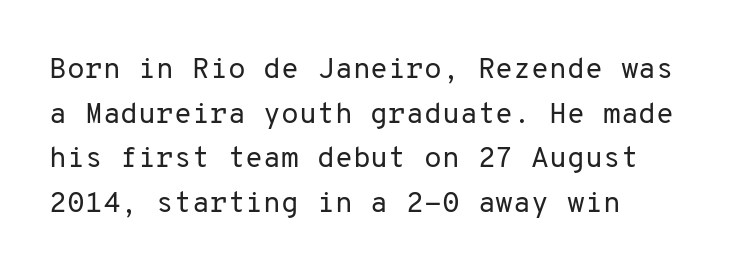
{"serif": "no", "italic": "no", "bold": "no", "weight": "regular", "width": "normal", "stroke_contrast": "low", "x_height": "medium", "monospaced": "yes", "underline": "no", "align": "left", "line_spacing": "normal", "line_spacing_ratio": 1.54, "letter_spacing": "normal", "letter_spacing_em": 0.0, "glyph_px": 29}
